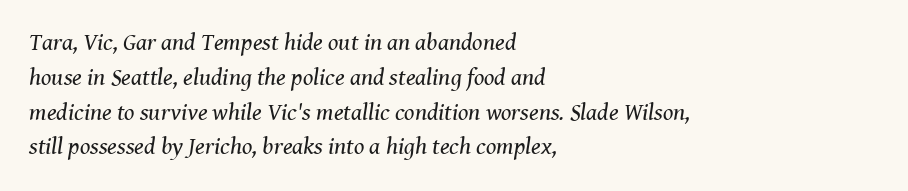
{"italic": "yes", "lean": "right", "slant_degrees": 8, "bold": "no", "underline": "no", "align": "left", "line_spacing": "normal", "line_spacing_ratio": 1.45, "letter_spacing": "normal", "letter_spacing_em": 0.0, "glyph_px": 24}
